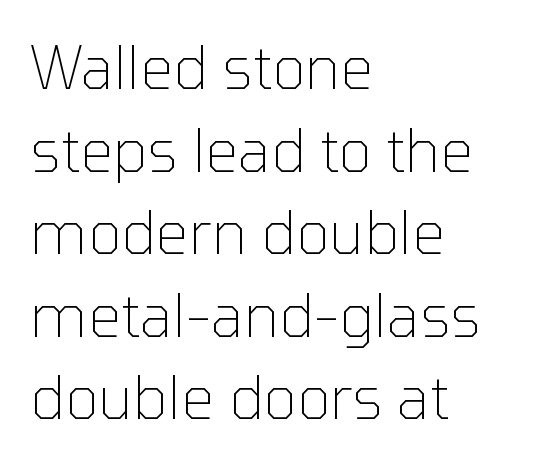
{"serif": "no", "italic": "no", "bold": "no", "weight": "thin", "width": "normal", "stroke_contrast": "low", "x_height": "medium", "monospaced": "no", "underline": "no", "align": "left", "line_spacing": "normal", "line_spacing_ratio": 1.4, "letter_spacing": "normal", "letter_spacing_em": 0.0, "glyph_px": 59}
